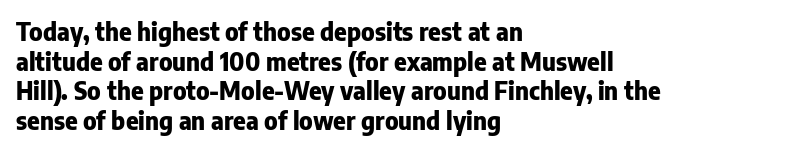
{"italic": "no", "bold": "yes", "underline": "no", "align": "left", "line_spacing_ratio": 1.23, "letter_spacing": "normal", "letter_spacing_em": 0.0, "glyph_px": 24}
